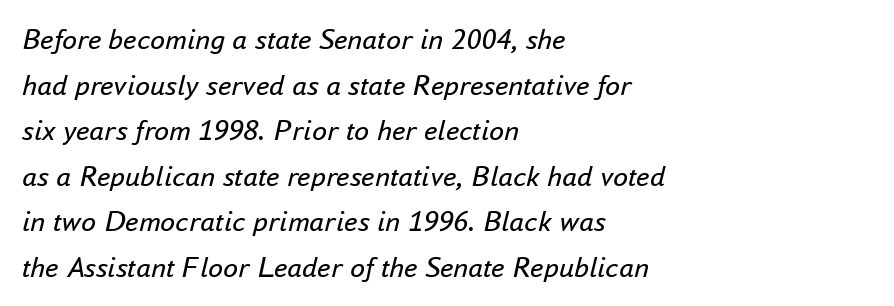
The image shows 30 px regular-weight type, italic (leaning right); set left-aligned, normal line spacing (1.52x), normal letter spacing, not underlined; low stroke contrast and a small x-height.
